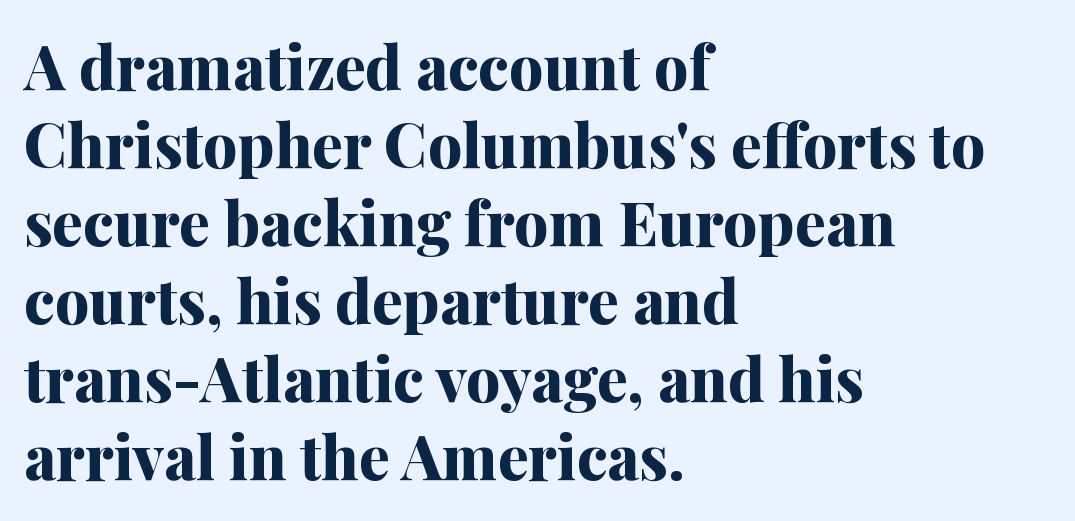
{"serif": "yes", "italic": "no", "bold": "yes", "weight": "bold", "width": "normal", "stroke_contrast": "medium", "x_height": "medium", "monospaced": "no", "underline": "no", "align": "left", "line_spacing": "normal", "line_spacing_ratio": 1.28, "letter_spacing": "normal", "letter_spacing_em": 0.0, "glyph_px": 61}
